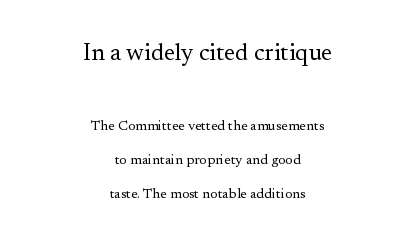
The image shows 24 px text type, upright; set centered, loose line spacing (2.41x), normal letter spacing, not underlined; the first (top) block is 1.71x larger.
